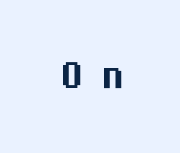
Letterform terminals end flat and unadorned throughout the passage. Decoration check: the copy has no underline. This sample has the flowing, uneven cadence of proportional lettering. There is plenty of visible air inserted between adjacent glyphs. Characters remain perfectly vertical along every line.
